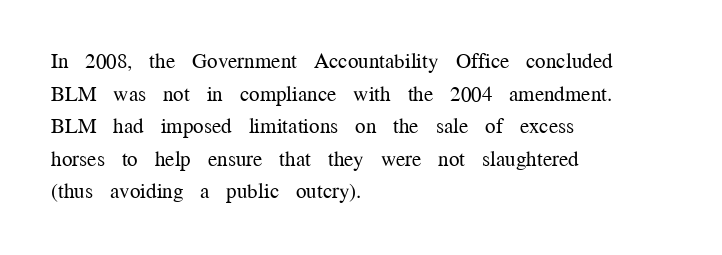
The image shows 21 px text type, upright; set left-aligned, normal line spacing (1.55x), normal letter spacing, not underlined.
